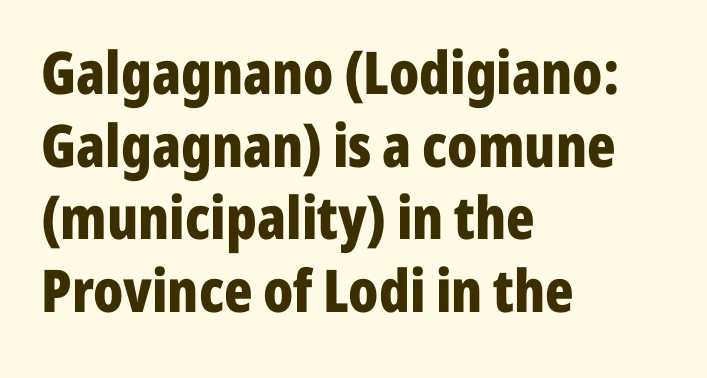
The zone under the glyphs is completely vacant. Is this a fixed-width face? No — the glyphs have proportional, varying widths. Short note: letters normally spaced. Examine the stroke ends and you'll find no serifs.
